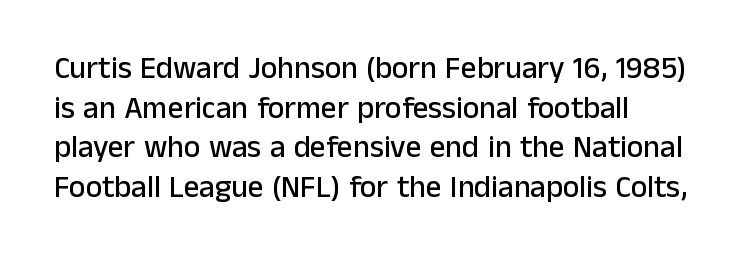
The space beneath each line is pristine and unruled. Tracking here is standard; glyphs follow each other at the usual distance. Each new line begins a customary step beneath the previous one. Do the characters align in a grid? No, the font is proportional. Rendered with straight, roman letterforms. This sample is left-justified, so line endings fall wherever the words run out.
